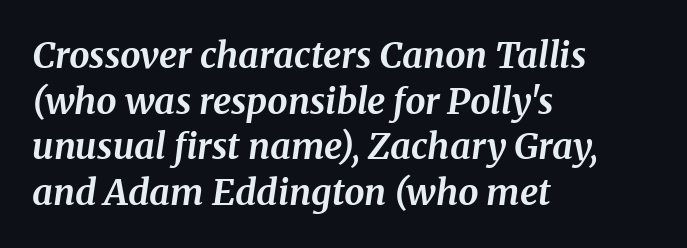
In terms of posture, this sample is oblique. Every letter is thick-stroked: bold, no question. The letters advance in unequal steps, a hallmark of proportional type. Is the letter spacing exaggerated? No — it looks like the ordinary default.
